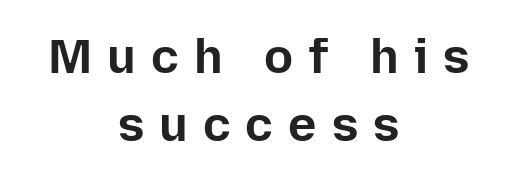
{"serif": "no", "italic": "no", "bold": "yes", "weight": "bold", "width": "normal", "stroke_contrast": "low", "x_height": "medium", "monospaced": "no", "underline": "no", "align": "center", "line_spacing": "normal", "line_spacing_ratio": 1.42, "letter_spacing": "wide", "letter_spacing_em": 0.31, "glyph_px": 48}
